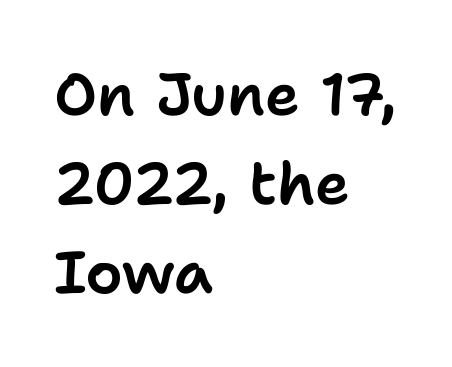
{"serif": "no", "italic": "no", "width": "normal", "stroke_contrast": "low", "x_height": "medium", "monospaced": "no", "underline": "no", "align": "left", "line_spacing": "normal", "line_spacing_ratio": 1.51, "letter_spacing": "normal", "letter_spacing_em": 0.0, "glyph_px": 59}
